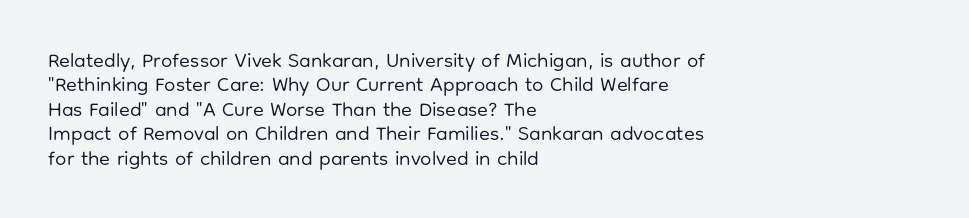
The image shows 20 px text type, upright; set left-aligned, line spacing 1.22x, normal letter spacing, not underlined.
